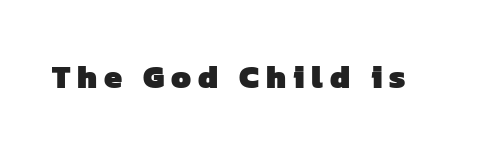
The image shows 32 px heavy sans-serif type; set unusually wide letter spacing (+0.22 em), not underlined; low stroke contrast and a medium x-height.
